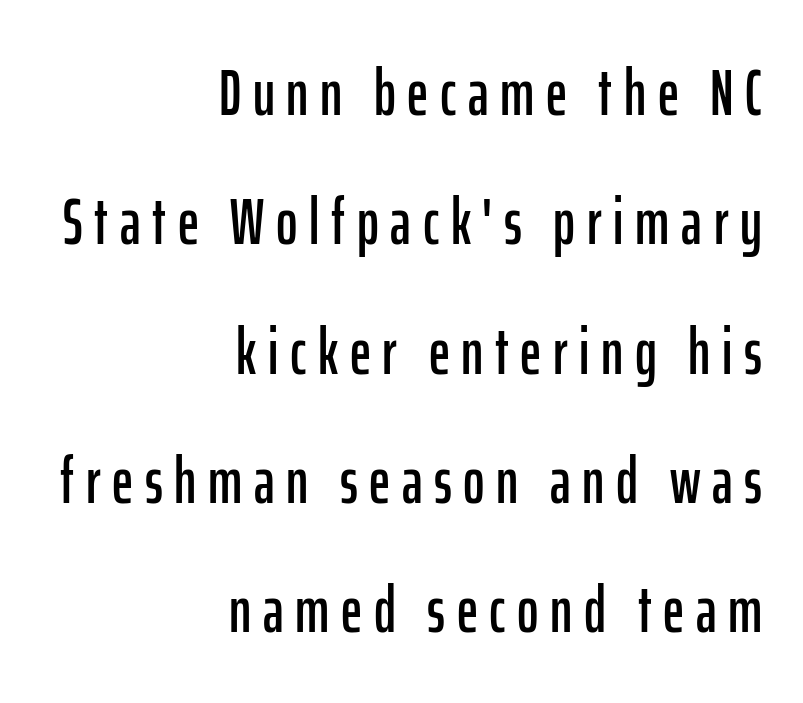
Q: Is the text italic (slanted)? A: No, it is upright.
Q: Is the typeface a serif or a sans-serif typeface? A: Sans-serif.
Q: Is the text underlined? A: No.
Q: How is the paragraph aligned? A: Right-aligned.
Q: Is the spacing between lines tight, normal or loose? A: Loose.
Q: Width (condensed, normal, or wide)? A: Condensed.
Q: Stroke contrast? A: Low.
Q: x-height? A: Medium.
Q: Monospaced? A: No.
